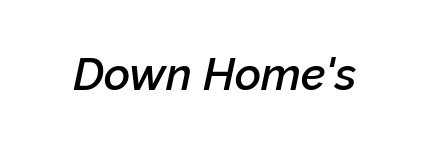
{"italic": "yes", "lean": "right", "slant_degrees": 12, "bold": "semi", "weight": "semibold", "width": "normal", "stroke_contrast": "low", "x_height": "medium", "monospaced": "no", "underline": "no", "letter_spacing": "normal", "letter_spacing_em": 0.0, "glyph_px": 45}
